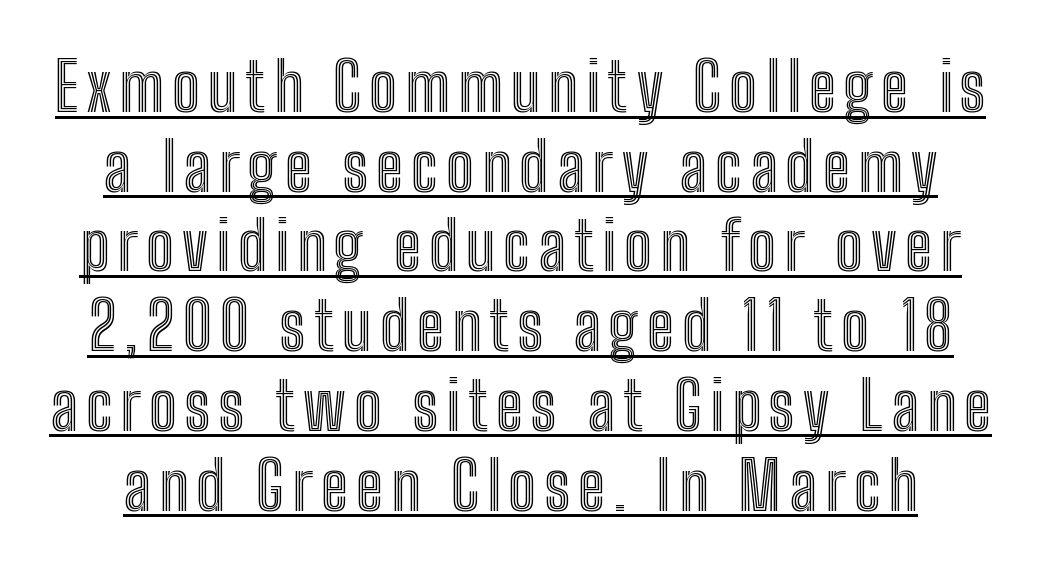
Each letter keeps its own natural width here, so spacing adapts to shape. A rule runs beneath these lines of type. Vertical strokes here are truly vertical.
